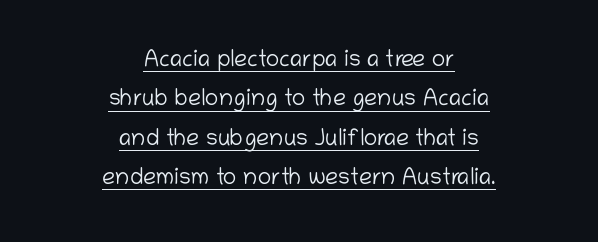
{"italic": "no", "bold": "no", "underline": "yes", "align": "center", "line_spacing_ratio": 1.71, "letter_spacing": "normal", "letter_spacing_em": 0.0, "glyph_px": 23}
